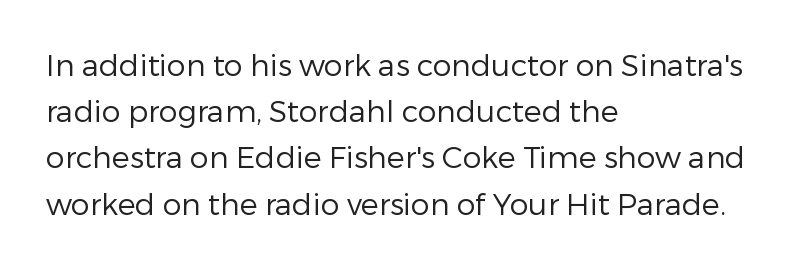
Q: Is the text bold? A: No.
Q: Is the text italic (slanted)? A: No, it is upright.
Q: Is the typeface a serif or a sans-serif typeface? A: Sans-serif.
Q: Is the text underlined? A: No.
Q: How is the paragraph aligned? A: Left-aligned.
Q: Is the spacing between letters normal or unusually wide? A: Normal.
Q: Is the spacing between lines tight, normal or loose? A: Normal.
Q: Width (condensed, normal, or wide)? A: Normal.
Q: Stroke contrast? A: Low.
Q: x-height? A: Medium.
Q: Monospaced? A: No.
